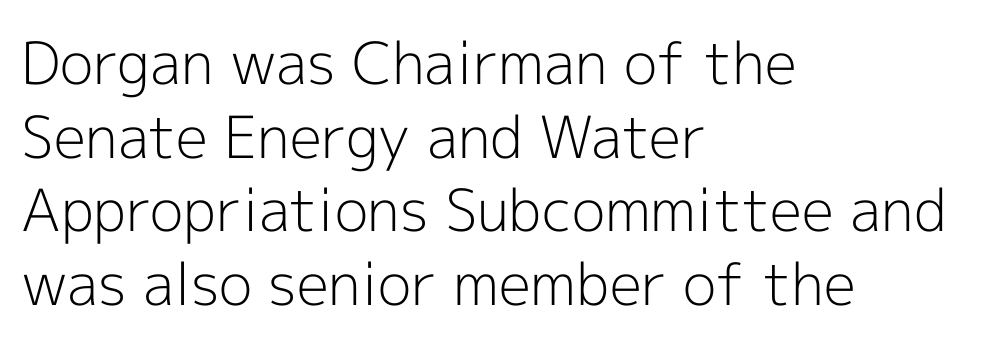
The image shows 58 px light sans-serif type, upright; set left-aligned, normal line spacing (1.27x), normal letter spacing, not underlined; a medium x-height.
